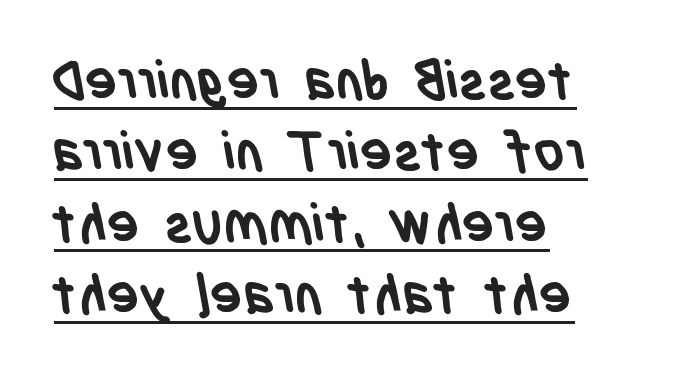
Q: Is the text bold? A: Yes.
Q: Is the typeface a serif or a sans-serif typeface? A: Sans-serif.
Q: Is the text underlined? A: Yes.
Q: How is the paragraph aligned? A: Left-aligned.
Q: Is the spacing between letters normal or unusually wide? A: Normal.
Q: Is the spacing between lines tight, normal or loose? A: Normal.
Q: Width (condensed, normal, or wide)? A: Condensed.
Q: Stroke contrast? A: Low.
Q: x-height? A: Large.
Q: Monospaced? A: No.
